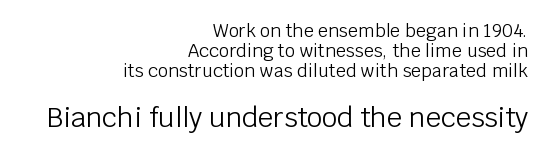
Q: Is the text bold? A: No.
Q: Is the text italic (slanted)? A: No, it is upright.
Q: Is the text underlined? A: No.
Q: How is the paragraph aligned? A: Right-aligned.
Q: Is the spacing between letters normal or unusually wide? A: Normal.
Q: Is the spacing between lines tight, normal or loose? A: Tight.
Q: Which block of text is set in a larger size, the first (top) or the second (bottom)? A: The second (bottom) one.
